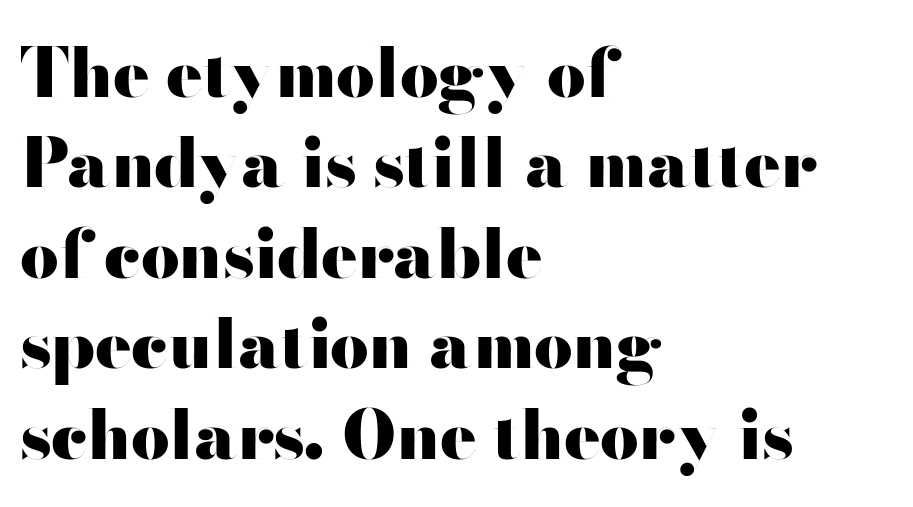
Q: Is the text bold? A: Yes.
Q: Is the text italic (slanted)? A: No, it is upright.
Q: Is the typeface a serif or a sans-serif typeface? A: Serif.
Q: Is the text underlined? A: No.
Q: How is the paragraph aligned? A: Left-aligned.
Q: Is the spacing between letters normal or unusually wide? A: Normal.
Q: Is the spacing between lines tight, normal or loose? A: Normal.
Q: Width (condensed, normal, or wide)? A: Wide.
Q: Stroke contrast? A: High.
Q: x-height? A: Small.
Q: Monospaced? A: No.
